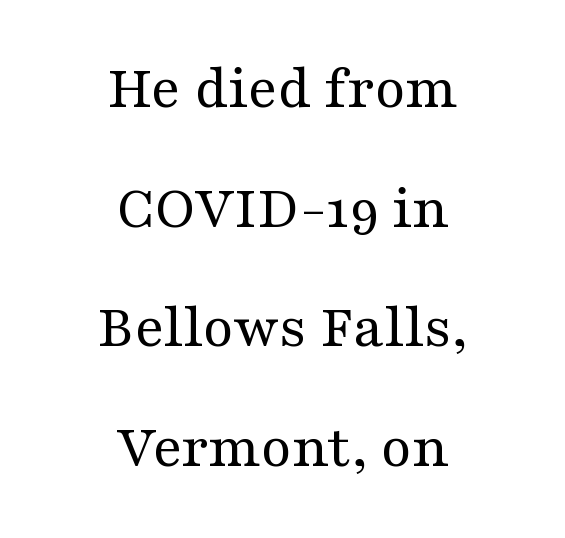
Q: Is the text bold? A: No.
Q: Is the text italic (slanted)? A: No, it is upright.
Q: Is the typeface a serif or a sans-serif typeface? A: Serif.
Q: Is the text underlined? A: No.
Q: How is the paragraph aligned? A: Centered.
Q: Is the spacing between letters normal or unusually wide? A: Normal.
Q: Is the spacing between lines tight, normal or loose? A: Loose.
Q: Width (condensed, normal, or wide)? A: Wide.
Q: Stroke contrast? A: Medium.
Q: x-height? A: Medium.
Q: Monospaced? A: No.
